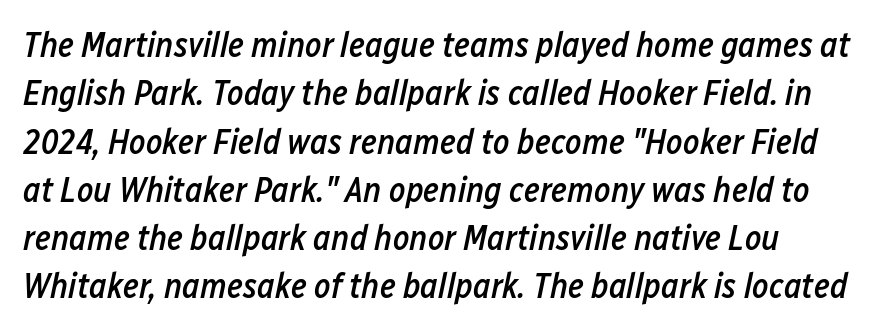
Q: Is the text bold? A: Semi-bold.
Q: Is the text italic (slanted)? A: Yes, it leans right by about 12 degrees.
Q: Is the text underlined? A: No.
Q: Is the spacing between letters normal or unusually wide? A: Normal.
Q: Is the spacing between lines tight, normal or loose? A: Normal.
Q: Width (condensed, normal, or wide)? A: Condensed.
Q: Stroke contrast? A: Low.
Q: x-height? A: Medium.
Q: Monospaced? A: No.
